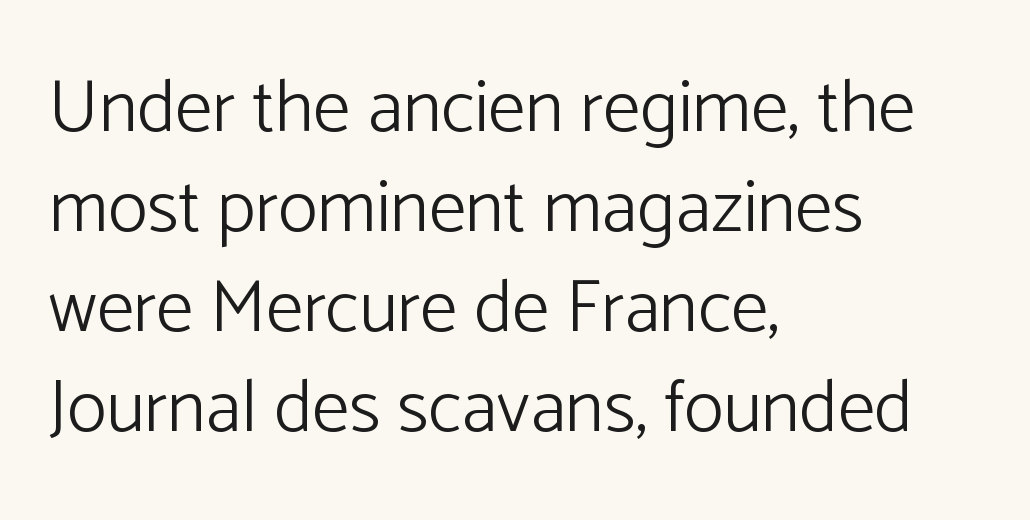
The image shows 74 px light sans-serif type, upright; set left-aligned, normal line spacing (1.35x), normal letter spacing, not underlined; low stroke contrast and a medium x-height.
